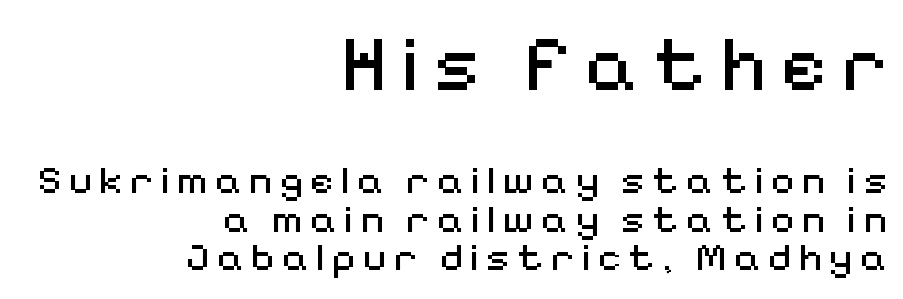
The image shows 79 px regular-weight sans-serif type, upright; set right-aligned, tight line spacing (0.97x), not underlined; the first (top) block is 1.98x larger; medium stroke contrast and a medium x-height.
